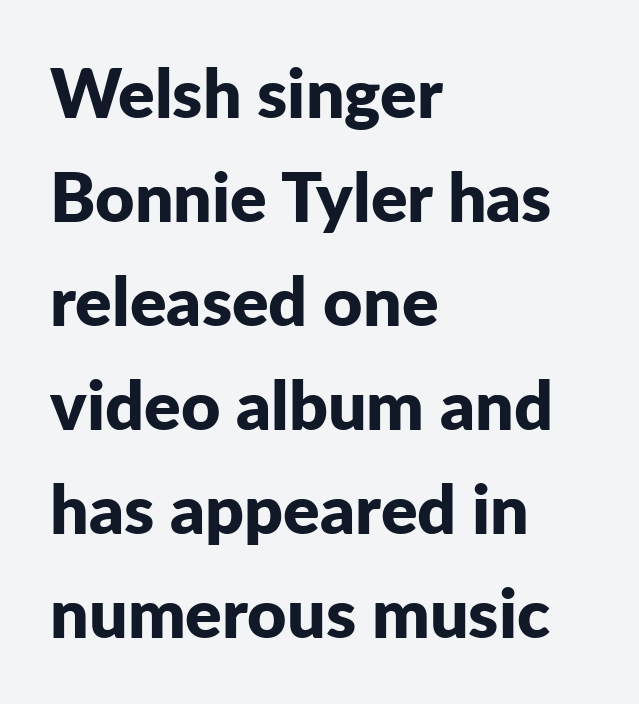
Nobody touched the tracking dial on this one. The line-height multiplier appears to be the usual default. These lines stack with their left ends in a neat column. I'd describe the lettering as bold — thick and assertive. Grotesque or geometric, the face here clearly has no serifs. When letters stand straight like this, we call the style roman or upright.
